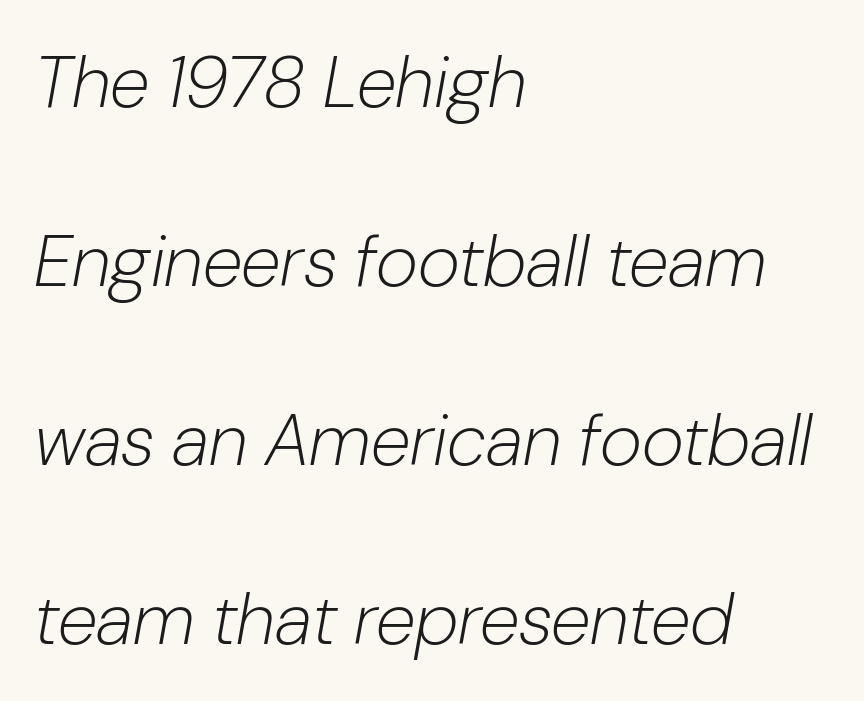
Q: Is the text bold? A: No.
Q: Is the text italic (slanted)? A: Yes, it leans right by about 10 degrees.
Q: Is the text underlined? A: No.
Q: How is the paragraph aligned? A: Left-aligned.
Q: Is the spacing between letters normal or unusually wide? A: Normal.
Q: Is the spacing between lines tight, normal or loose? A: Loose.
Q: Width (condensed, normal, or wide)? A: Normal.
Q: Stroke contrast? A: Low.
Q: x-height? A: Medium.
Q: Monospaced? A: No.
